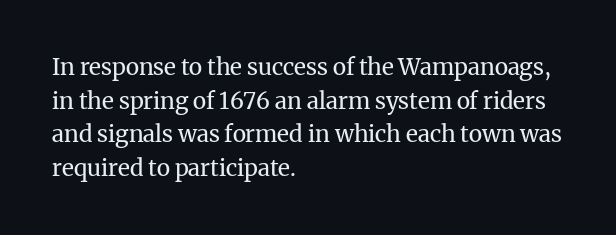
What stands out about the letter spacing? Nothing — it is the standard amount. Type without underlining. You can tell it's not italic because the verticals are truly vertical. Is there much room between lines? A standard amount, neither cramped nor airy.
